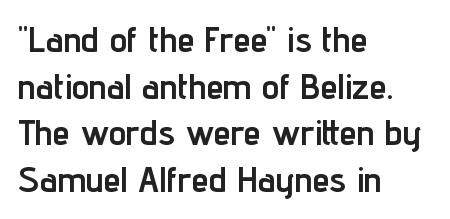
The image shows 35 px semibold, condensed sans-serif type, upright; set left-aligned, normal line spacing (1.33x), normal letter spacing, not underlined; low stroke contrast and a medium x-height.
